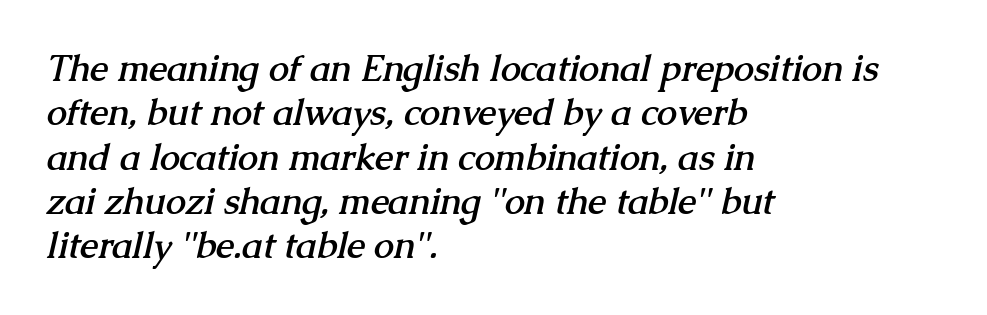
Q: Is the text bold? A: Yes.
Q: Is the typeface a serif or a sans-serif typeface? A: Serif.
Q: Is the text underlined? A: No.
Q: How is the paragraph aligned? A: Left-aligned.
Q: Is the spacing between letters normal or unusually wide? A: Normal.
Q: Width (condensed, normal, or wide)? A: Normal.
Q: Stroke contrast? A: Medium.
Q: x-height? A: Medium.
Q: Monospaced? A: No.
